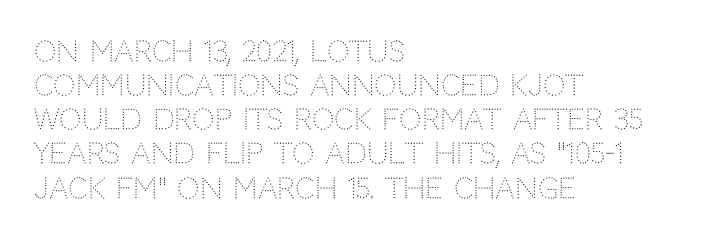
Nope, not italic — everything's standing straight. This rendering leaves character spacing at its baseline value. Only glyphs here, with clear space below each row. A classic flush-left, rag-right setting is used for this passage. The rendering uses natural spacing where letterforms have individual widths. This sample uses a sans-serif face.
